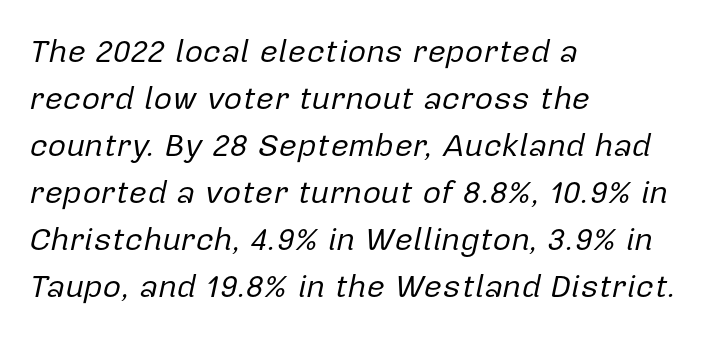
The image shows 32 px regular-weight type, italic (leaning right); set left-aligned, normal line spacing (1.47x), normal letter spacing, not underlined; low stroke contrast and a medium x-height.
